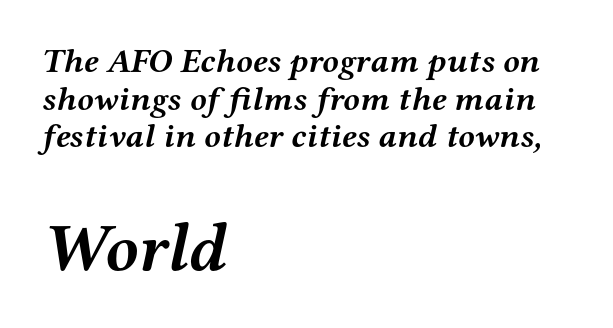
{"serif": "yes", "italic": "yes", "lean": "right", "slant_degrees": 12, "bold": "yes", "weight": "semibold", "width": "wide", "stroke_contrast": "medium", "x_height": "medium", "monospaced": "no", "underline": "no", "align": "left", "line_spacing": "tight", "line_spacing_ratio": 1.11, "letter_spacing": "normal", "letter_spacing_em": 0.0, "larger_block": "second", "size_ratio": 2.0, "glyph_px": 68}
